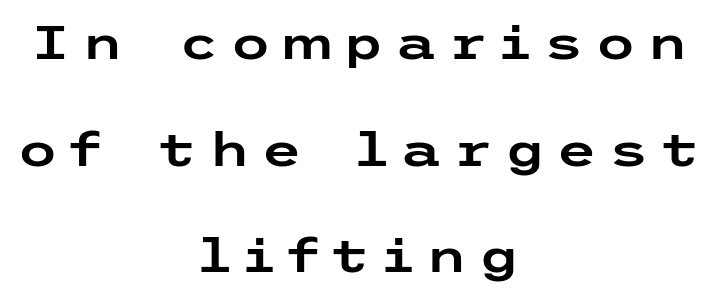
The image shows 47 px wide sans-serif type, upright; set centered, loose line spacing (2.27x), unusually wide letter spacing (+0.23 em), not underlined; low stroke contrast and a medium x-height.
